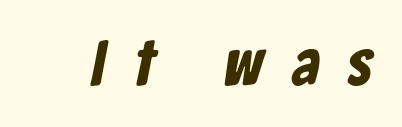
The image shows 64 px condensed sans-serif type; set unusually wide letter spacing (+0.45 em), not underlined; low stroke contrast and a medium x-height.
